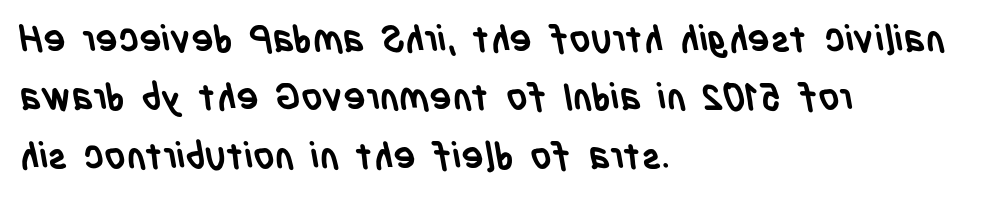
Q: Is the text bold? A: Yes.
Q: Is the typeface a serif or a sans-serif typeface? A: Sans-serif.
Q: Is the text underlined? A: No.
Q: How is the paragraph aligned? A: Left-aligned.
Q: Is the spacing between letters normal or unusually wide? A: Normal.
Q: Is the spacing between lines tight, normal or loose? A: Normal.
Q: Width (condensed, normal, or wide)? A: Condensed.
Q: Stroke contrast? A: Low.
Q: x-height? A: Large.
Q: Monospaced? A: No.
